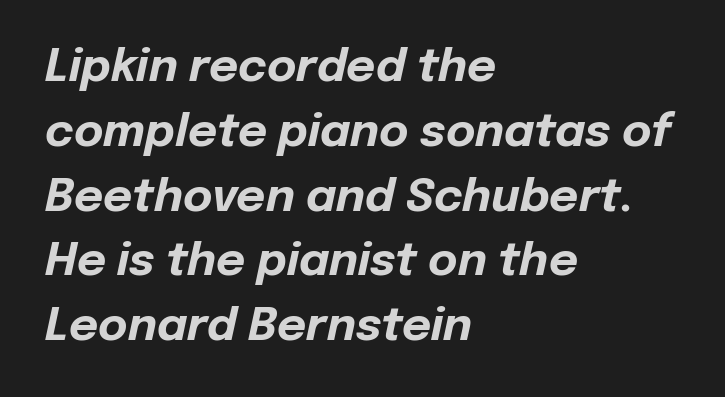
Q: Is the text bold? A: Yes.
Q: Is the text italic (slanted)? A: Yes, it leans right by about 12 degrees.
Q: Is the text underlined? A: No.
Q: How is the paragraph aligned? A: Left-aligned.
Q: Is the spacing between letters normal or unusually wide? A: Normal.
Q: Is the spacing between lines tight, normal or loose? A: Normal.
Q: Width (condensed, normal, or wide)? A: Normal.
Q: Stroke contrast? A: Low.
Q: x-height? A: Medium.
Q: Monospaced? A: No.
